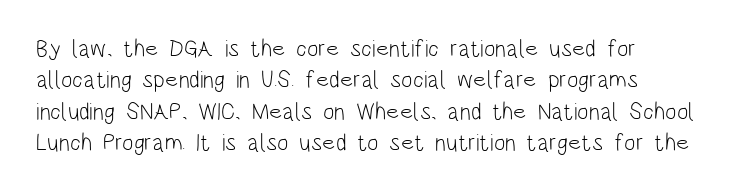
Caption: face not bold, strokes unweighted. The typography opts for an upright posture over an oblique one. Descender tails drop into unmarked territory. The line-height multiplier appears to be the usual default.
